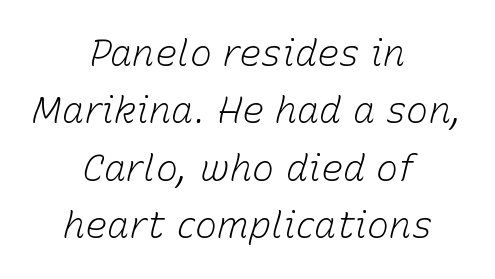
{"italic": "yes", "lean": "right", "slant_degrees": 15, "bold": "no", "weight": "light", "width": "normal", "stroke_contrast": "low", "x_height": "medium", "monospaced": "no", "underline": "no", "align": "center", "line_spacing": "normal", "line_spacing_ratio": 1.55, "letter_spacing": "normal", "letter_spacing_em": 0.0, "glyph_px": 37}
